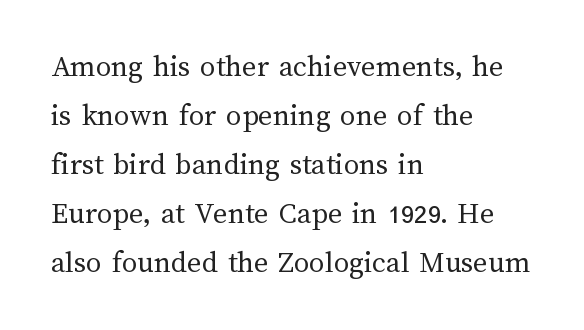
The image shows 31 px regular-weight type, upright; set left-aligned, normal line spacing (1.58x), normal letter spacing, not underlined; medium stroke contrast and a medium x-height.
